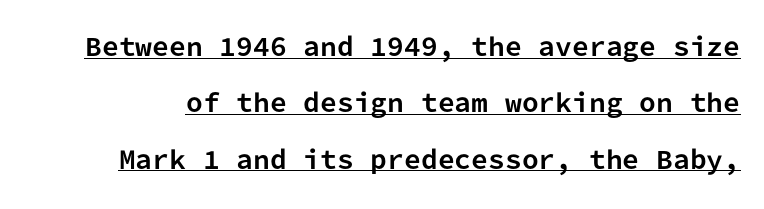
Q: Is the text bold? A: Yes.
Q: Is the text italic (slanted)? A: No, it is upright.
Q: Is the text underlined? A: Yes.
Q: Is the spacing between letters normal or unusually wide? A: Normal.
Q: Is the spacing between lines tight, normal or loose? A: Loose.
